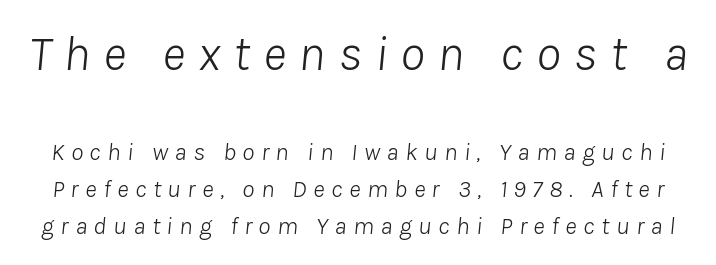
{"italic": "yes", "lean": "right", "slant_degrees": 8, "bold": "no", "weight": "light", "width": "normal", "stroke_contrast": "low", "x_height": "medium", "monospaced": "no", "underline": "no", "line_spacing": "normal", "line_spacing_ratio": 1.47, "letter_spacing": "wide", "letter_spacing_em": 0.26, "larger_block": "first", "size_ratio": 2.0, "glyph_px": 50}
